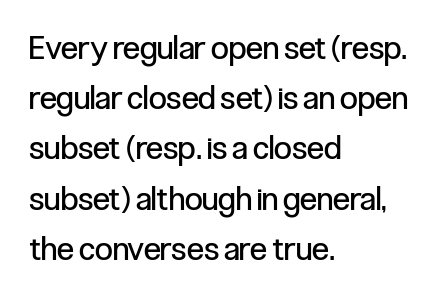
{"serif": "no", "italic": "no", "bold": "no", "weight": "regular", "width": "condensed", "stroke_contrast": "low", "x_height": "medium", "monospaced": "no", "underline": "no", "align": "left", "line_spacing": "normal", "line_spacing_ratio": 1.57, "letter_spacing": "normal", "letter_spacing_em": 0.0, "glyph_px": 32}
